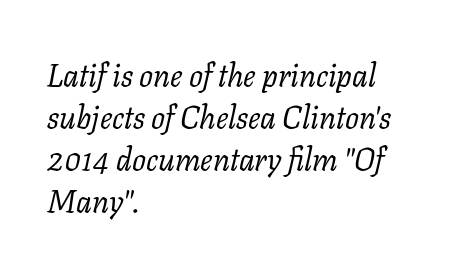
{"serif": "yes", "italic": "yes", "lean": "right", "slant_degrees": 11, "bold": "no", "weight": "regular", "width": "normal", "stroke_contrast": "low", "x_height": "medium", "monospaced": "no", "underline": "no", "align": "left", "line_spacing": "normal", "line_spacing_ratio": 1.36, "letter_spacing": "normal", "letter_spacing_em": 0.0, "glyph_px": 31}
